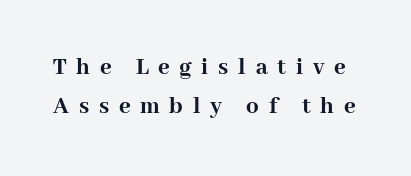
Q: Is the text bold? A: Yes.
Q: Is the text italic (slanted)? A: No, it is upright.
Q: Is the text underlined? A: No.
Q: Is the spacing between letters normal or unusually wide? A: Unusually wide.
Q: Is the spacing between lines tight, normal or loose? A: Normal.
